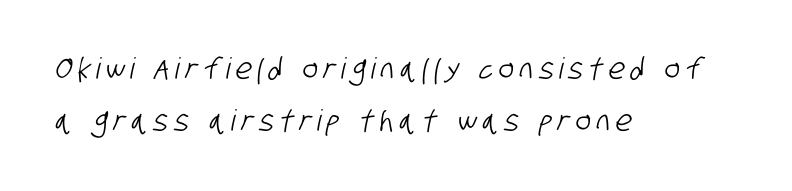
{"serif": "no", "width": "condensed", "stroke_contrast": "low", "x_height": "large", "monospaced": "no", "underline": "no", "align": "left", "line_spacing_ratio": 1.8, "letter_spacing": "wide", "letter_spacing_em": 0.2, "glyph_px": 29}
